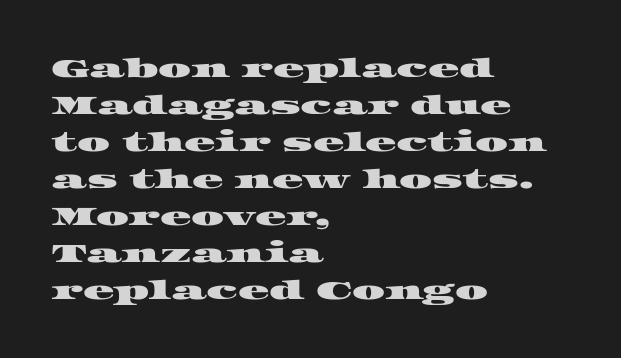
Q: Is the text underlined? A: No.
Q: How is the paragraph aligned? A: Left-aligned.
Q: Is the spacing between letters normal or unusually wide? A: Normal.
Q: Is the spacing between lines tight, normal or loose? A: Normal.
